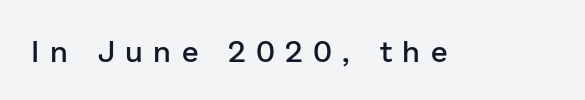
{"serif": "no", "italic": "no", "bold": "semi", "weight": "semibold", "width": "normal", "stroke_contrast": "low", "x_height": "medium", "monospaced": "no", "underline": "no", "letter_spacing": "wide", "letter_spacing_em": 0.35, "glyph_px": 30}
